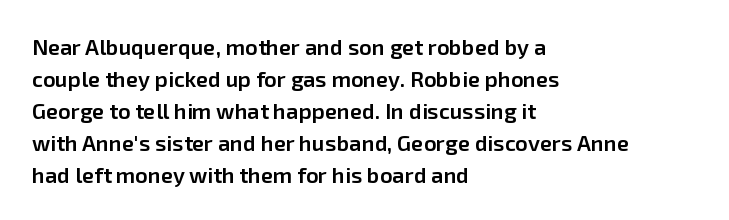
{"italic": "no", "bold": "semi", "underline": "no", "align": "left", "line_spacing": "normal", "line_spacing_ratio": 1.45, "letter_spacing": "normal", "letter_spacing_em": 0.0, "glyph_px": 22}
